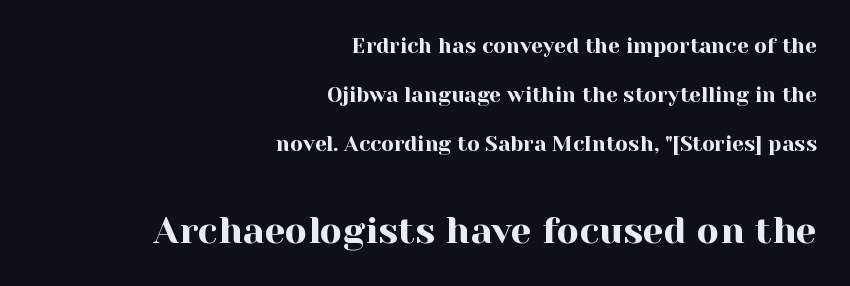
{"serif": "yes", "italic": "no", "width": "normal", "x_height": "medium", "monospaced": "no", "underline": "no", "align": "right", "line_spacing": "loose", "line_spacing_ratio": 2.33, "letter_spacing": "normal", "letter_spacing_em": 0.0, "larger_block": "second", "size_ratio": 1.76, "glyph_px": 37}
